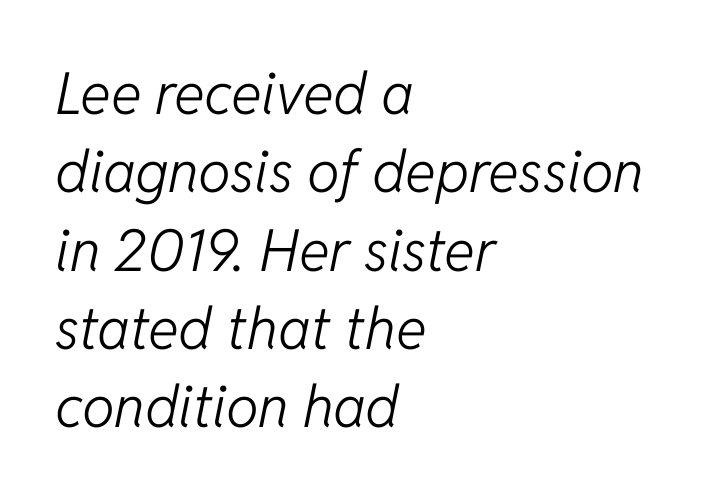
The image shows 58 px light type, italic (leaning right); set left-aligned, normal line spacing (1.35x), normal letter spacing, not underlined; low stroke contrast and a medium x-height.
